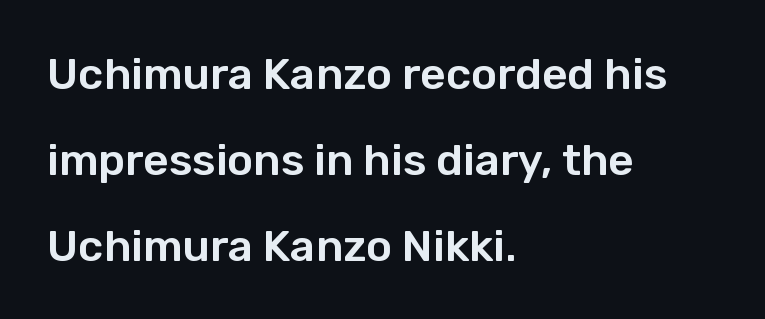
The image shows 44 px sans-serif type, upright; set left-aligned, loose line spacing (1.95x), normal letter spacing, not underlined; low stroke contrast and a medium x-height.
